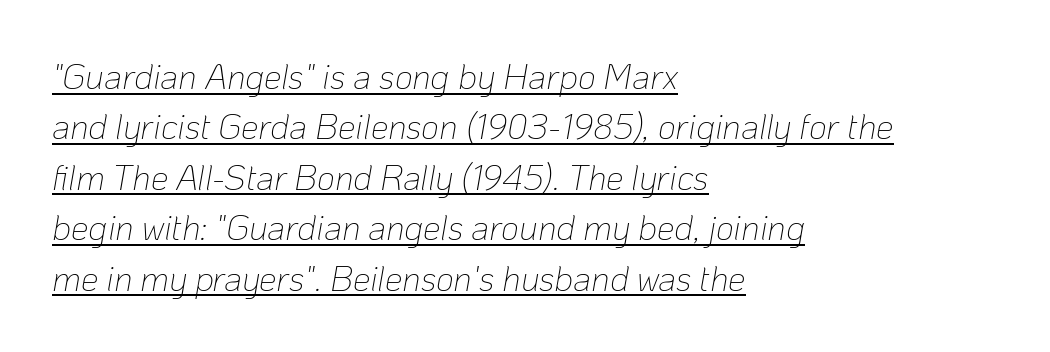
Q: Is the text bold? A: No.
Q: Is the text italic (slanted)? A: Yes, it leans right by about 10 degrees.
Q: Is the text underlined? A: Yes.
Q: How is the paragraph aligned? A: Left-aligned.
Q: Is the spacing between letters normal or unusually wide? A: Normal.
Q: Is the spacing between lines tight, normal or loose? A: Normal.
Q: Width (condensed, normal, or wide)? A: Normal.
Q: Stroke contrast? A: Low.
Q: x-height? A: Medium.
Q: Monospaced? A: No.
